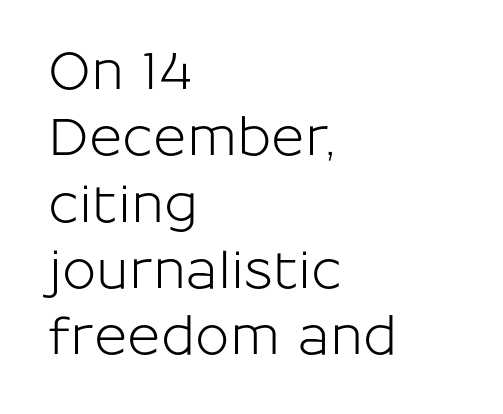
This sample uses an upright cut, with every glyph sitting square on the baseline. Just letters on the line, the space beneath them empty. The rendering uses natural spacing where letterforms have individual widths. Observe the ordinary spacing: letters are neighbours, not strangers. Vertical spacing — default. Each letter's strokes conclude bluntly, with no projecting serifs.
